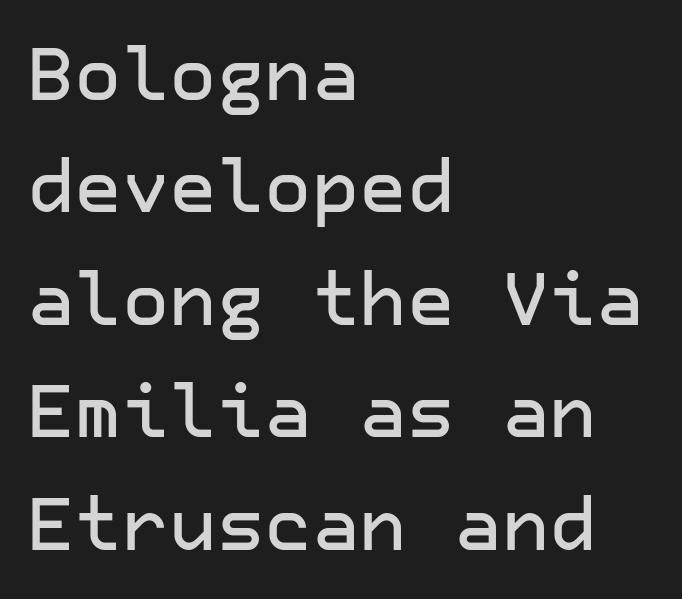
Posture: upright roman. Lines of text with bare space underneath. These lines stack with their left ends in a neat column. Tracking value appears to be zero — textbook default spacing.
